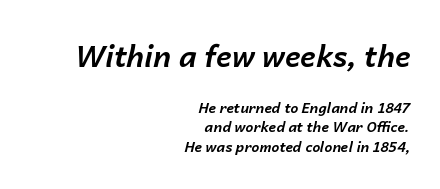
The image shows 29 px bold type, italic (leaning right); set right-aligned, normal line spacing (1.4x), normal letter spacing, not underlined; the first (top) block is 2.07x larger; low stroke contrast and a medium x-height.
